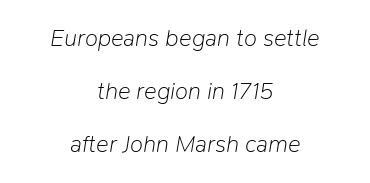
Q: Is the text bold? A: No.
Q: Is the text italic (slanted)? A: Yes, it leans right by about 9 degrees.
Q: Is the text underlined? A: No.
Q: How is the paragraph aligned? A: Centered.
Q: Is the spacing between letters normal or unusually wide? A: Normal.
Q: Is the spacing between lines tight, normal or loose? A: Loose.
